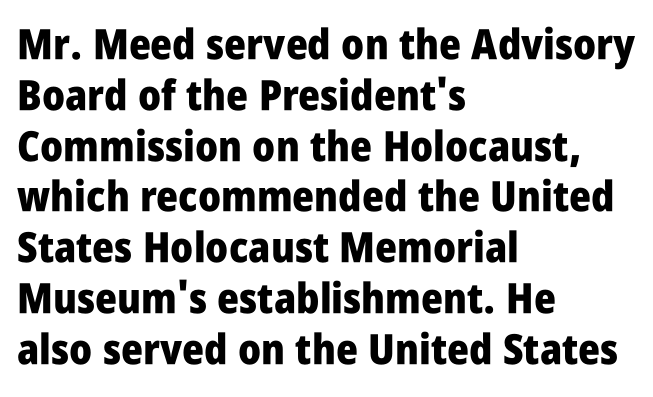
The image shows 42 px heavy, condensed sans-serif type, upright; set left-aligned, line spacing 1.21x, normal letter spacing, not underlined; low stroke contrast and a large x-height.
